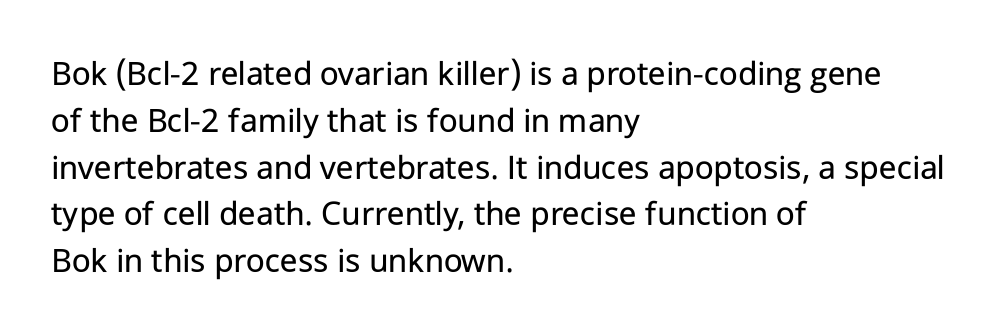
{"serif": "no", "italic": "no", "bold": "no", "weight": "regular", "width": "normal", "stroke_contrast": "low", "x_height": "medium", "monospaced": "no", "underline": "no", "align": "left", "line_spacing": "normal", "line_spacing_ratio": 1.3, "letter_spacing": "normal", "letter_spacing_em": 0.0, "glyph_px": 36}
